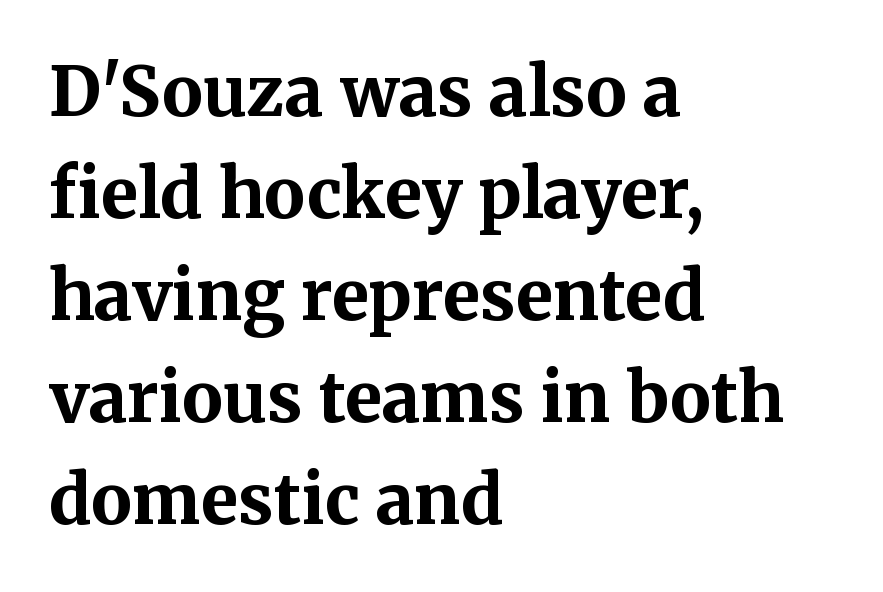
Line spacing here is normal. This is roman type, the default non-slanted kind. The passage shown is typed in a proportional face where columns would drift. You can tell from the footed stems that serif type was used. Short and long lines alike share a common starting point at left.
